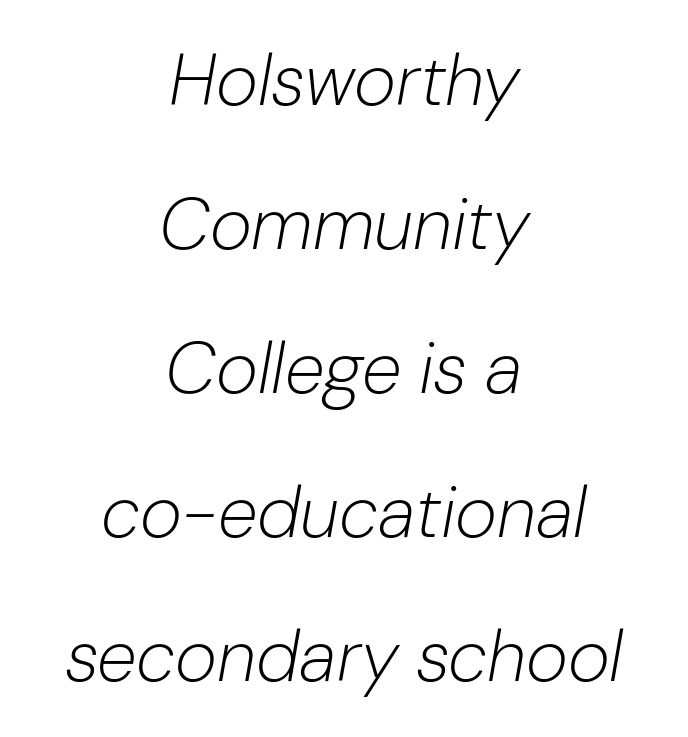
Tall strokes in this sample are angled rather than plumb. Each letter keeps its own natural width here, so spacing adapts to shape. This rendering uses center alignment, leaving both contours irregular but symmetric. The passage shown has conventional tracking throughout. The space beneath each line is pristine and unruled.
